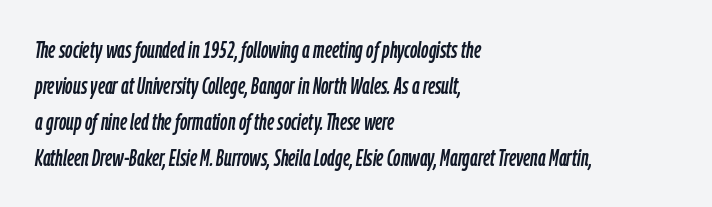
{"italic": "yes", "lean": "right", "slant_degrees": 9, "underline": "no", "align": "left", "line_spacing": "normal", "line_spacing_ratio": 1.56, "letter_spacing": "normal", "letter_spacing_em": 0.0, "glyph_px": 23}
